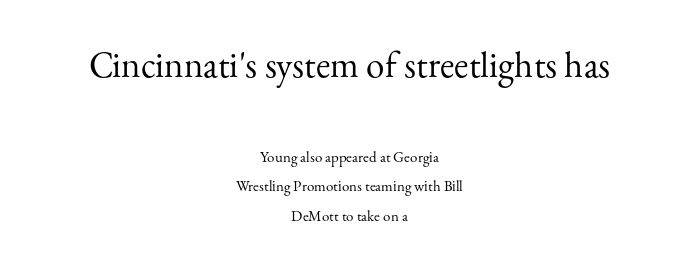
Q: Is the text bold? A: No.
Q: Is the text italic (slanted)? A: No, it is upright.
Q: Is the typeface a serif or a sans-serif typeface? A: Serif.
Q: Is the text underlined? A: No.
Q: How is the paragraph aligned? A: Centered.
Q: Is the spacing between letters normal or unusually wide? A: Normal.
Q: Is the spacing between lines tight, normal or loose? A: Loose.
Q: Which block of text is set in a larger size, the first (top) or the second (bottom)? A: The first (top) one.
Q: Width (condensed, normal, or wide)? A: Normal.
Q: Stroke contrast? A: Medium.
Q: x-height? A: Small.
Q: Monospaced? A: No.
